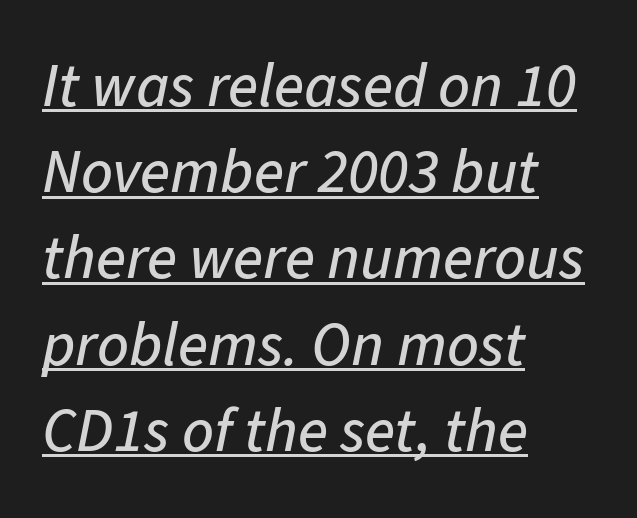
The image shows 62 px text type, italic (leaning right); set left-aligned, normal line spacing (1.39x), normal letter spacing, underlined; low stroke contrast and a medium x-height.
